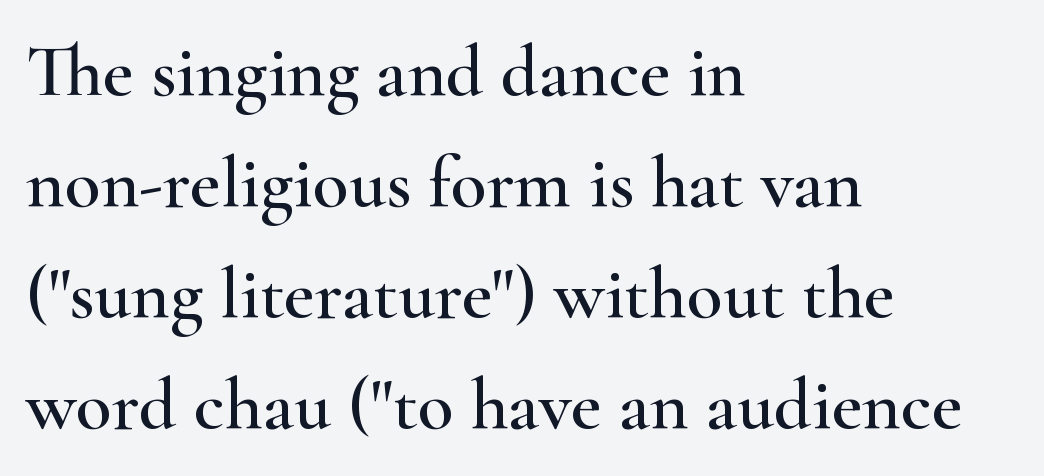
Q: Is the text italic (slanted)? A: No, it is upright.
Q: Is the typeface a serif or a sans-serif typeface? A: Serif.
Q: Is the text underlined? A: No.
Q: How is the paragraph aligned? A: Left-aligned.
Q: Is the spacing between letters normal or unusually wide? A: Normal.
Q: Is the spacing between lines tight, normal or loose? A: Normal.
Q: Width (condensed, normal, or wide)? A: Wide.
Q: Stroke contrast? A: High.
Q: x-height? A: Small.
Q: Monospaced? A: No.
